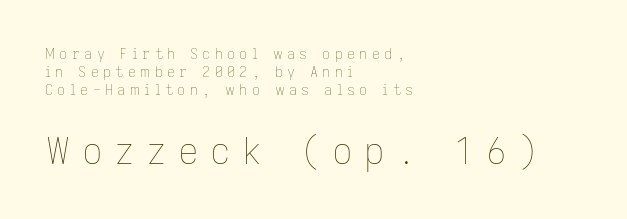
The image shows 36 px thin type, upright; set left-aligned, normal line spacing (1.28x), unusually wide letter spacing (+0.31 em), not underlined; the second (bottom) block is 2.57x larger; low stroke contrast and a medium x-height.
